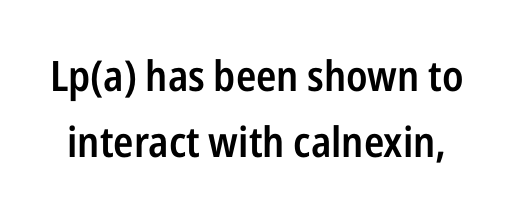
Q: Is the text bold? A: Semi-bold.
Q: Is the text italic (slanted)? A: No, it is upright.
Q: Is the typeface a serif or a sans-serif typeface? A: Sans-serif.
Q: Is the text underlined? A: No.
Q: Is the spacing between letters normal or unusually wide? A: Normal.
Q: Is the spacing between lines tight, normal or loose? A: Normal.
Q: Width (condensed, normal, or wide)? A: Condensed.
Q: Stroke contrast? A: Low.
Q: x-height? A: Medium.
Q: Monospaced? A: No.
